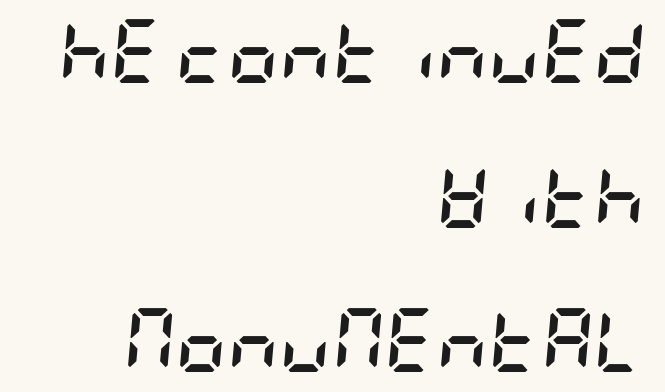
A bare baseline throughout the passage. The rendering anchors every line to the right-hand side. Would a proofreader flag this as italicized? Yes. You could fit nearly another row in the gap between these rows.
